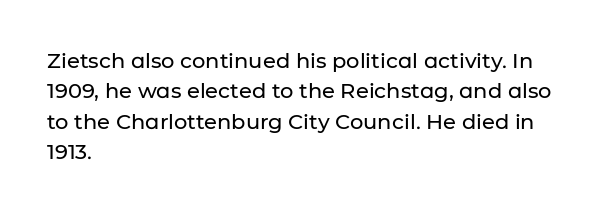
A bare baseline throughout the passage. This rendering uses left alignment, leaving the right contour irregular. Vertical strokes here are truly vertical. Glyph-to-glyph distance matches everyday printed text. If you measured baseline to baseline, you'd find a middling distance.
